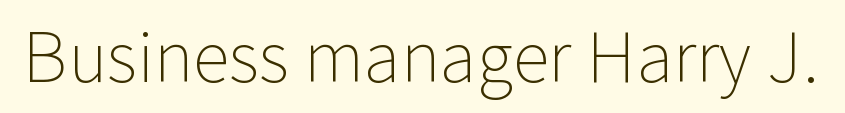
{"serif": "no", "italic": "no", "bold": "no", "weight": "light", "width": "normal", "stroke_contrast": "low", "x_height": "medium", "monospaced": "no", "underline": "no", "letter_spacing": "normal", "letter_spacing_em": 0.0, "glyph_px": 68}
